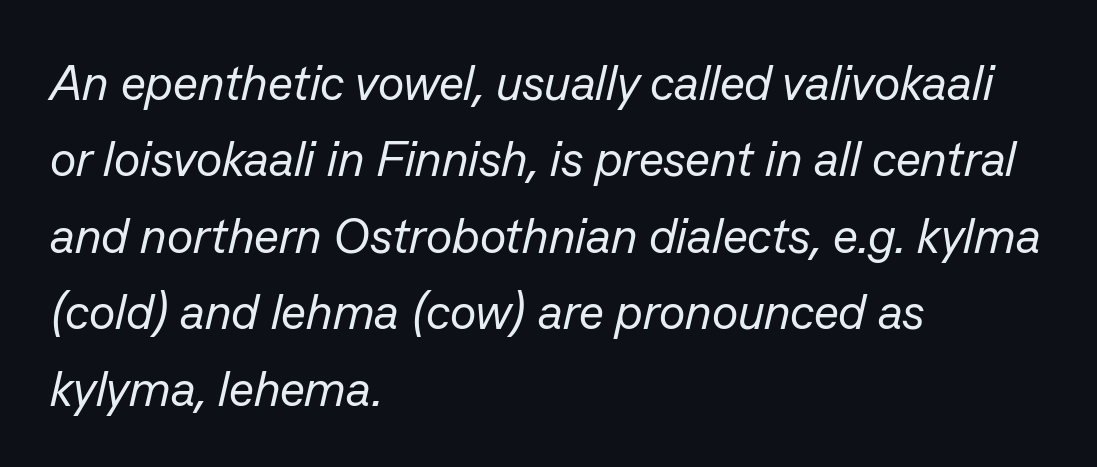
The line-height multiplier appears to be the usual default. Quick note: italic. This reads as an unemphasized weight, regular at the heaviest. The foot of each line stays bare and open. Here the glyphs are tracked normally, forming tight word shapes. Layout note: lines flush left.
